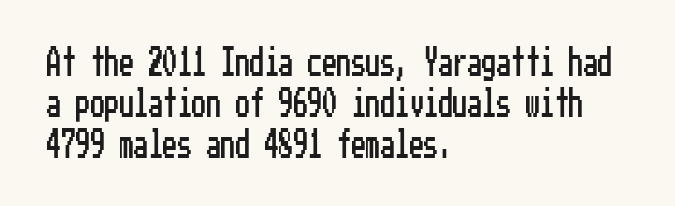
{"serif": "no", "italic": "no", "width": "condensed", "stroke_contrast": "low", "x_height": "medium", "underline": "no", "align": "left", "line_spacing": "normal", "line_spacing_ratio": 1.42, "letter_spacing": "normal", "letter_spacing_em": 0.0, "glyph_px": 29}
